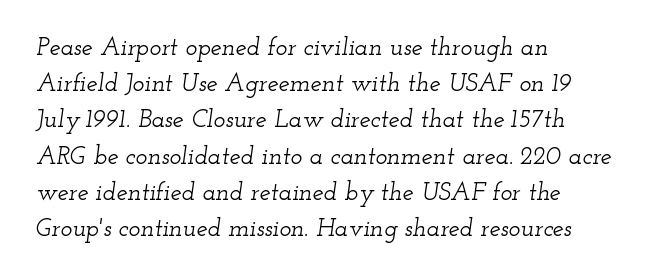
{"italic": "yes", "lean": "right", "slant_degrees": 12, "underline": "no", "align": "left", "line_spacing": "normal", "line_spacing_ratio": 1.45, "letter_spacing": "normal", "letter_spacing_em": 0.0, "glyph_px": 25}
